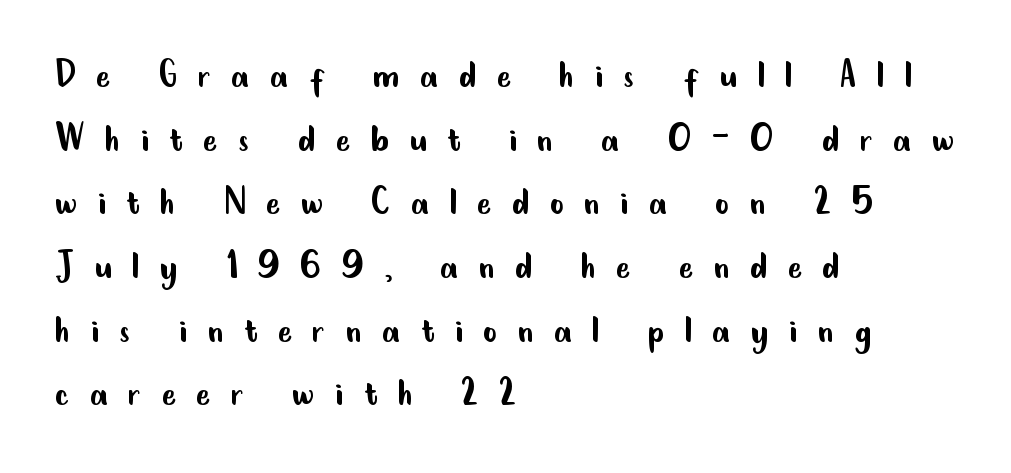
Q: Is the text bold? A: No.
Q: Is the text italic (slanted)? A: No, it is upright.
Q: Is the typeface a serif or a sans-serif typeface? A: Sans-serif.
Q: Is the text underlined? A: No.
Q: How is the paragraph aligned? A: Left-aligned.
Q: Is the spacing between letters normal or unusually wide? A: Unusually wide.
Q: Is the spacing between lines tight, normal or loose? A: Normal.
Q: Width (condensed, normal, or wide)? A: Condensed.
Q: Stroke contrast? A: Low.
Q: x-height? A: Small.
Q: Monospaced? A: No.
